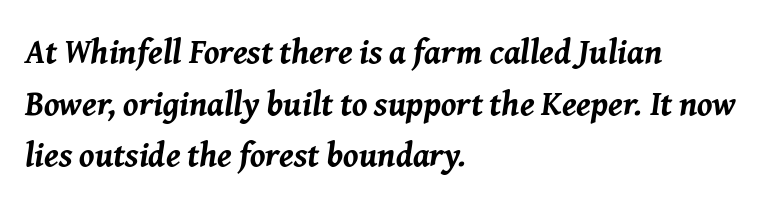
The image shows 34 px bold type, italic (leaning right); set left-aligned, normal line spacing (1.52x), normal letter spacing, not underlined; medium stroke contrast and a medium x-height.
